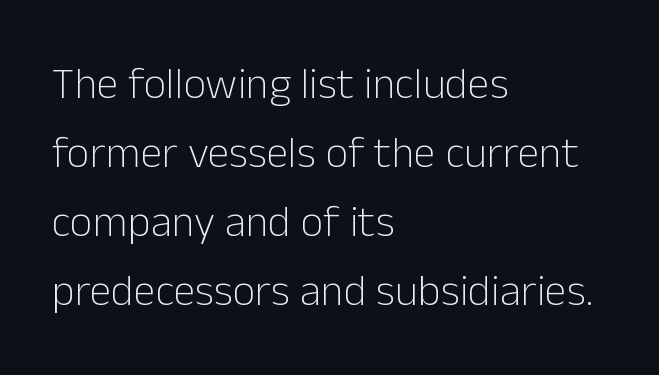
Q: Is the text bold? A: No.
Q: Is the text italic (slanted)? A: No, it is upright.
Q: Is the typeface a serif or a sans-serif typeface? A: Sans-serif.
Q: Is the text underlined? A: No.
Q: How is the paragraph aligned? A: Left-aligned.
Q: Is the spacing between letters normal or unusually wide? A: Normal.
Q: Is the spacing between lines tight, normal or loose? A: Normal.
Q: Width (condensed, normal, or wide)? A: Normal.
Q: Stroke contrast? A: Low.
Q: x-height? A: Medium.
Q: Monospaced? A: No.
